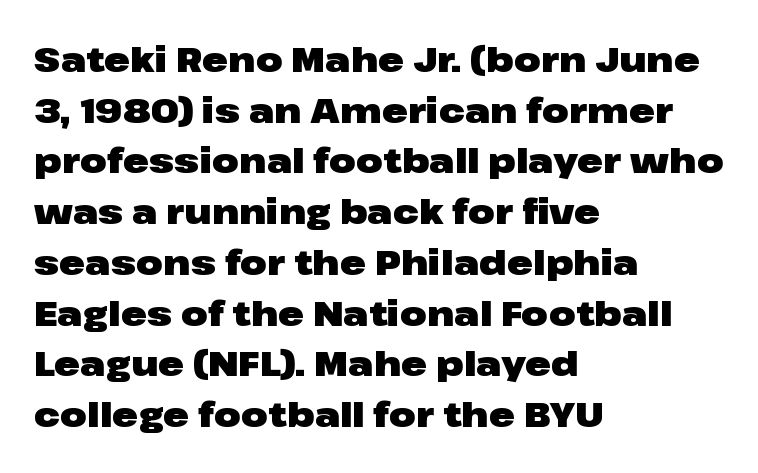
If you drew a ruler down the left edge, every line would touch it. If you drew a line through each stem, it would be perfectly vertical. Pretty heavy lettering here — definitely bold. Observe the ordinary spacing: letters are neighbours, not strangers.
